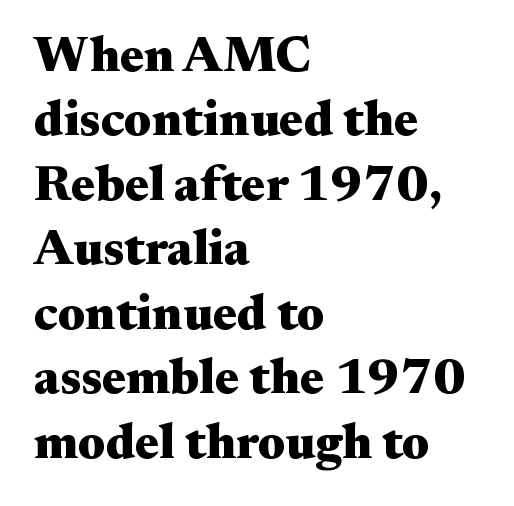
The image shows 50 px heavy, wide serif type, upright; set left-aligned, normal line spacing (1.29x), normal letter spacing, not underlined; medium stroke contrast and a small x-height.
